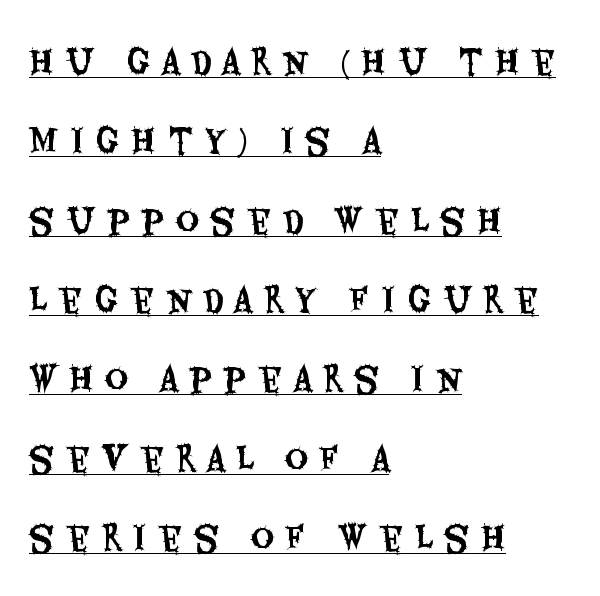
The image shows 32 px condensed sans-serif type, upright; set left-aligned, loose line spacing (2.48x), unusually wide letter spacing (+0.37 em), underlined; medium stroke contrast and a large x-height.
